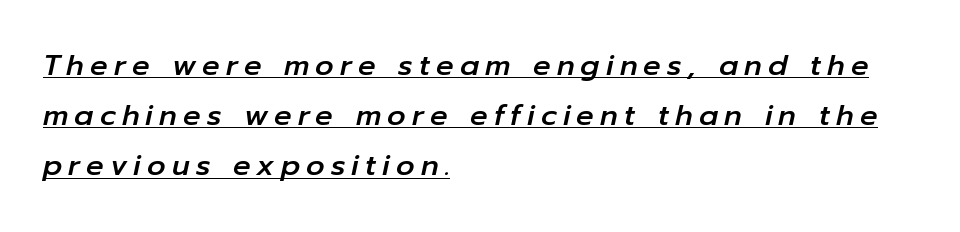
{"italic": "yes", "lean": "right", "slant_degrees": 12, "width": "normal", "stroke_contrast": "low", "x_height": "medium", "monospaced": "no", "underline": "yes", "align": "left", "line_spacing_ratio": 1.73, "letter_spacing": "wide", "letter_spacing_em": 0.21, "glyph_px": 29}
